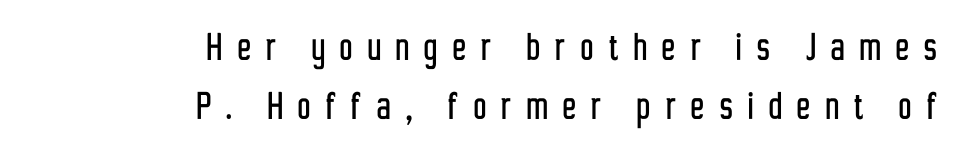
The image shows 44 px condensed sans-serif type, upright; set right-aligned, normal line spacing (1.34x), unusually wide letter spacing (+0.35 em), not underlined; low stroke contrast and a medium x-height.
